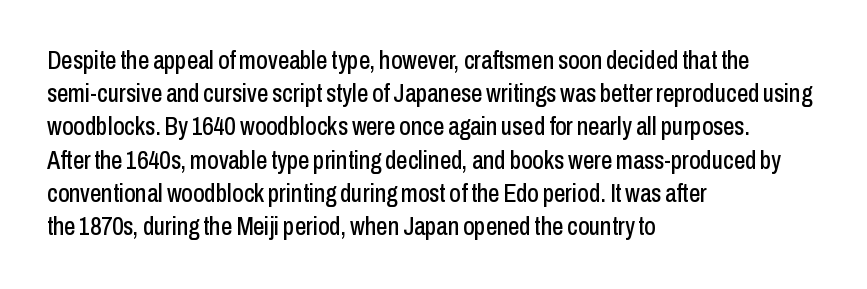
The image shows 25 px text type, upright; set left-aligned, normal line spacing (1.33x), normal letter spacing, not underlined.
